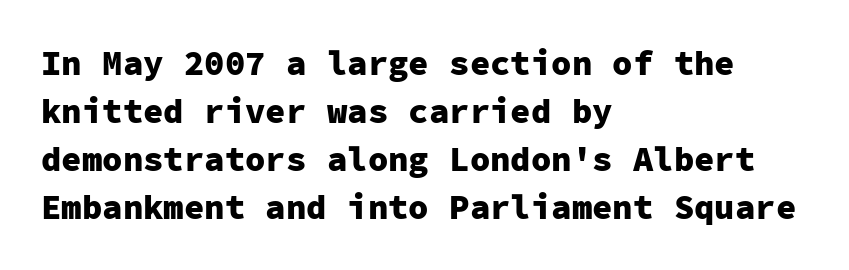
Q: Is the text bold? A: Yes.
Q: Is the text italic (slanted)? A: No, it is upright.
Q: Is the typeface a serif or a sans-serif typeface? A: Sans-serif.
Q: Is the text underlined? A: No.
Q: How is the paragraph aligned? A: Left-aligned.
Q: Is the spacing between letters normal or unusually wide? A: Normal.
Q: Is the spacing between lines tight, normal or loose? A: Normal.
Q: Width (condensed, normal, or wide)? A: Normal.
Q: Stroke contrast? A: Low.
Q: x-height? A: Medium.
Q: Monospaced? A: Yes.
